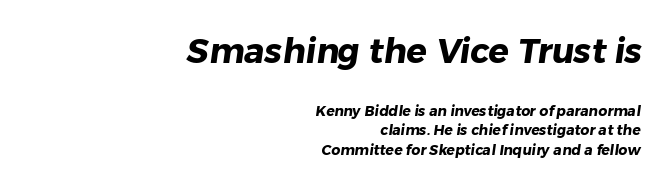
Q: Is the text bold? A: Yes.
Q: Is the typeface a serif or a sans-serif typeface? A: Sans-serif.
Q: Is the text underlined? A: No.
Q: How is the paragraph aligned? A: Right-aligned.
Q: Is the spacing between letters normal or unusually wide? A: Normal.
Q: Is the spacing between lines tight, normal or loose? A: Normal.
Q: Which block of text is set in a larger size, the first (top) or the second (bottom)? A: The first (top) one.
Q: Width (condensed, normal, or wide)? A: Normal.
Q: Stroke contrast? A: Low.
Q: x-height? A: Medium.
Q: Monospaced? A: No.
